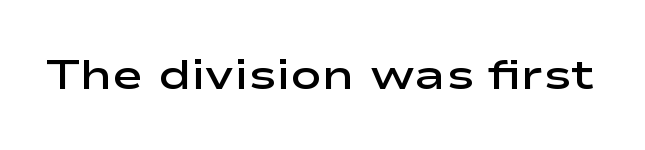
Q: Is the text bold? A: Semi-bold.
Q: Is the text italic (slanted)? A: No, it is upright.
Q: Is the typeface a serif or a sans-serif typeface? A: Sans-serif.
Q: Is the text underlined? A: No.
Q: Is the spacing between letters normal or unusually wide? A: Normal.
Q: Width (condensed, normal, or wide)? A: Wide.
Q: Stroke contrast? A: Low.
Q: x-height? A: Medium.
Q: Monospaced? A: No.
